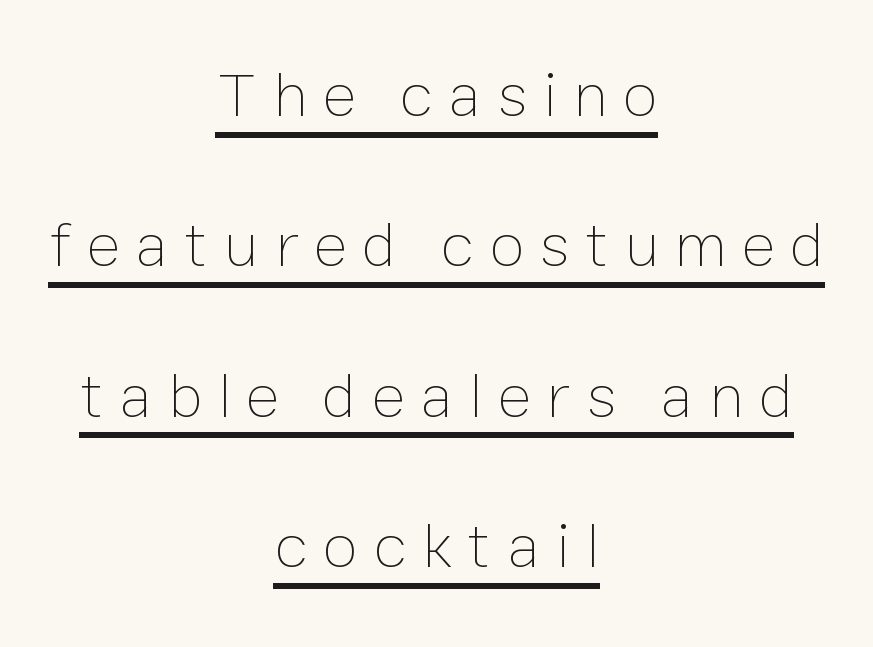
{"italic": "no", "bold": "no", "weight": "thin", "width": "normal", "stroke_contrast": "low", "x_height": "medium", "monospaced": "no", "underline": "yes", "align": "center", "line_spacing": "loose", "line_spacing_ratio": 2.35, "letter_spacing": "wide", "letter_spacing_em": 0.24, "glyph_px": 64}
